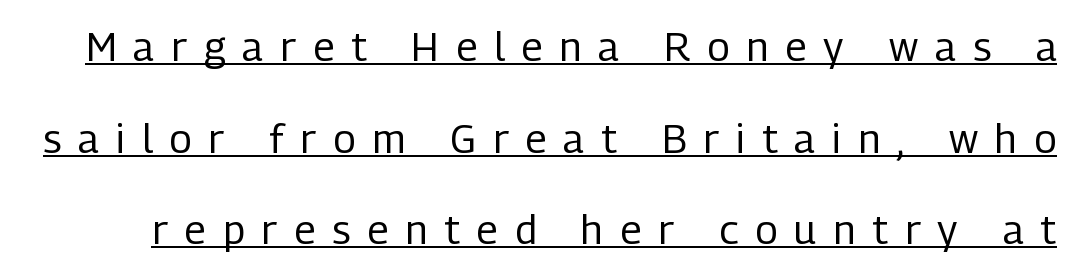
Q: Is the text bold? A: No.
Q: Is the text italic (slanted)? A: No, it is upright.
Q: Is the typeface a serif or a sans-serif typeface? A: Sans-serif.
Q: Is the text underlined? A: Yes.
Q: Is the spacing between letters normal or unusually wide? A: Unusually wide.
Q: Is the spacing between lines tight, normal or loose? A: Loose.
Q: Width (condensed, normal, or wide)? A: Condensed.
Q: Stroke contrast? A: Low.
Q: x-height? A: Medium.
Q: Monospaced? A: No.
